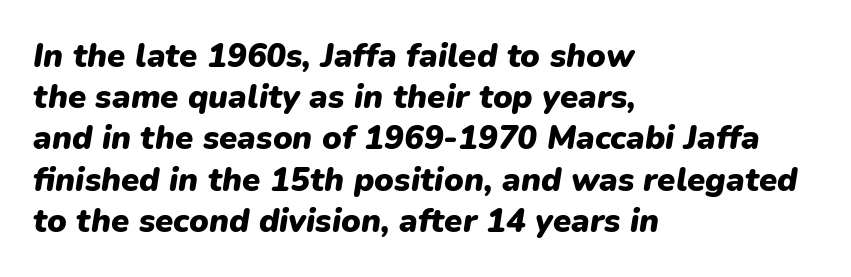
The image shows 33 px heavy type, italic (leaning right); set left-aligned, normal line spacing (1.25x), normal letter spacing, not underlined; low stroke contrast and a medium x-height.
